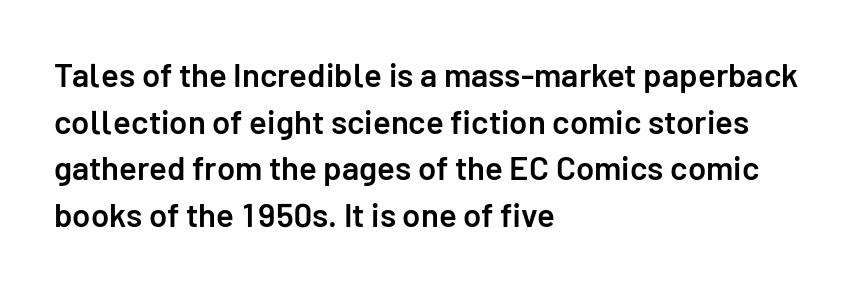
The image shows 33 px semibold sans-serif type, upright; set left-aligned, normal line spacing (1.41x), normal letter spacing, not underlined; low stroke contrast and a medium x-height.
